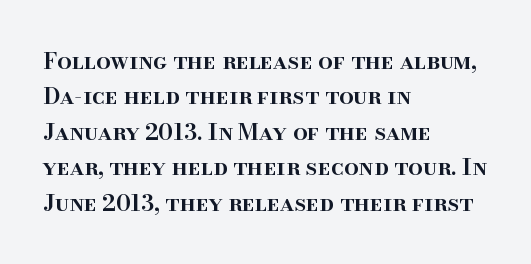
Q: Is the text bold? A: Semi-bold.
Q: Is the text italic (slanted)? A: No, it is upright.
Q: Is the text underlined? A: No.
Q: How is the paragraph aligned? A: Left-aligned.
Q: Is the spacing between letters normal or unusually wide? A: Normal.
Q: Is the spacing between lines tight, normal or loose? A: Normal.
